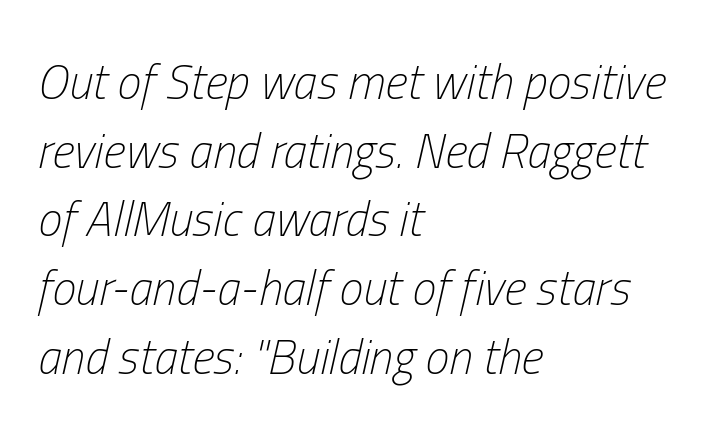
Q: Is the text bold? A: No.
Q: Is the text italic (slanted)? A: Yes, it leans right by about 13 degrees.
Q: Is the text underlined? A: No.
Q: How is the paragraph aligned? A: Left-aligned.
Q: Is the spacing between letters normal or unusually wide? A: Normal.
Q: Is the spacing between lines tight, normal or loose? A: Normal.
Q: Width (condensed, normal, or wide)? A: Condensed.
Q: Stroke contrast? A: Low.
Q: x-height? A: Medium.
Q: Monospaced? A: No.
